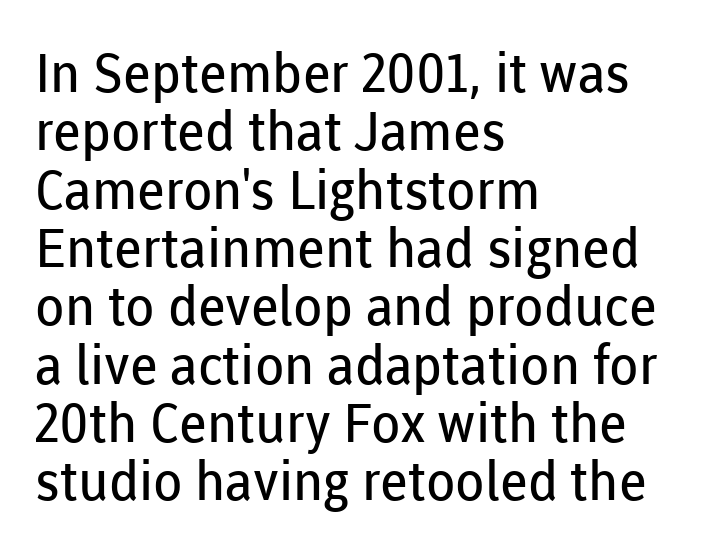
The rendering anchors every line to the left-hand side. Check where the strokes stop: nothing finishes them off — pure sans. Leading is clearly below the norm, producing a dense column. No chunkiness to these letters — they're not bold. Descender tails drop into unmarked territory. The face used here is proportionally spaced, like ordinary book or web type.
